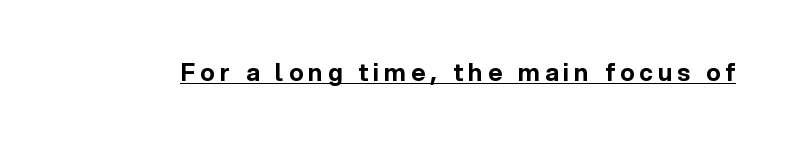
Q: Is the text bold? A: Yes.
Q: Is the text italic (slanted)? A: No, it is upright.
Q: Is the text underlined? A: Yes.
Q: Is the spacing between letters normal or unusually wide? A: Unusually wide.
